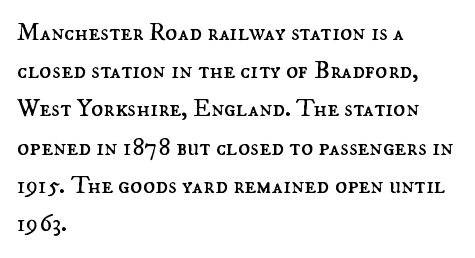
Q: Is the text bold? A: No.
Q: Is the text italic (slanted)? A: No, it is upright.
Q: Is the text underlined? A: No.
Q: How is the paragraph aligned? A: Left-aligned.
Q: Is the spacing between letters normal or unusually wide? A: Normal.
Q: Is the spacing between lines tight, normal or loose? A: Normal.
